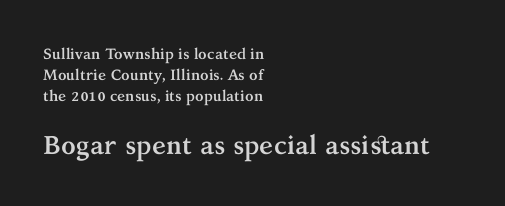
Q: Is the text bold? A: Yes.
Q: Is the text italic (slanted)? A: No, it is upright.
Q: Is the text underlined? A: No.
Q: How is the paragraph aligned? A: Left-aligned.
Q: Is the spacing between letters normal or unusually wide? A: Normal.
Q: Is the spacing between lines tight, normal or loose? A: Normal.
Q: Which block of text is set in a larger size, the first (top) or the second (bottom)? A: The second (bottom) one.
